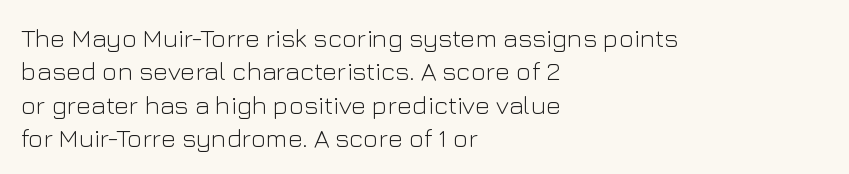
Q: Is the text bold? A: No.
Q: Is the text italic (slanted)? A: No, it is upright.
Q: Is the text underlined? A: No.
Q: How is the paragraph aligned? A: Left-aligned.
Q: Is the spacing between letters normal or unusually wide? A: Normal.
Q: Is the spacing between lines tight, normal or loose? A: Normal.
